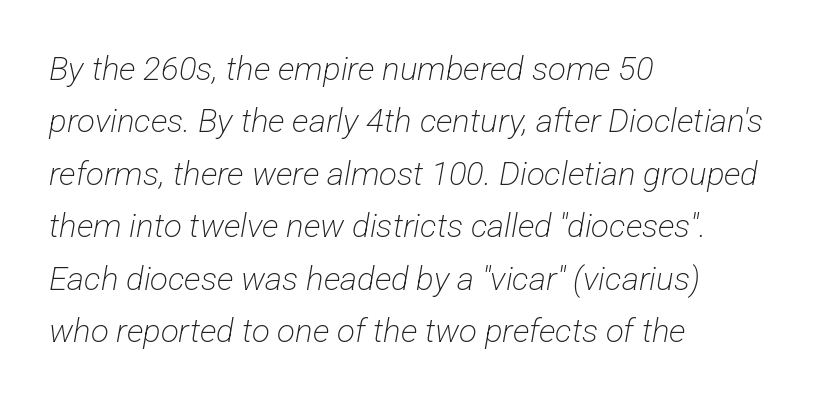
Q: Is the text bold? A: No.
Q: Is the typeface a serif or a sans-serif typeface? A: Sans-serif.
Q: Is the text underlined? A: No.
Q: How is the paragraph aligned? A: Left-aligned.
Q: Is the spacing between letters normal or unusually wide? A: Normal.
Q: Is the spacing between lines tight, normal or loose? A: Normal.
Q: Width (condensed, normal, or wide)? A: Condensed.
Q: Stroke contrast? A: Low.
Q: x-height? A: Medium.
Q: Monospaced? A: No.
